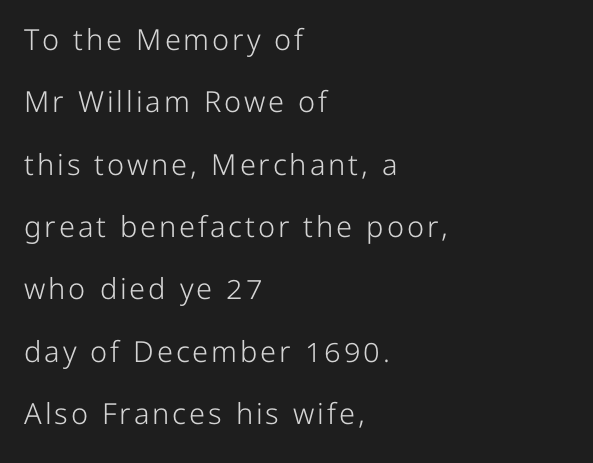
Type style note: lacks serifs. The letters advance in unequal steps, a hallmark of proportional type. Descenders hang freely into open space. This sample uses an upright cut, with every glyph sitting square on the baseline. Whoever set this chose breathing room over compactness in the vertical rhythm.
